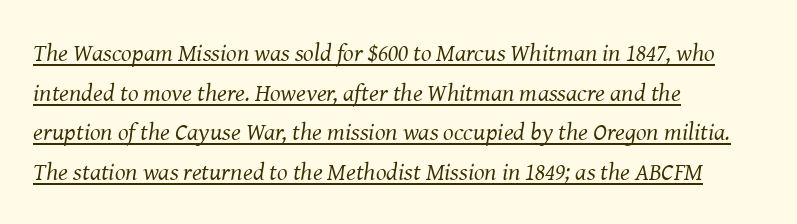
Q: Is the text bold? A: No.
Q: Is the text italic (slanted)? A: Yes, it leans right by about 8 degrees.
Q: Is the text underlined? A: Yes.
Q: How is the paragraph aligned? A: Left-aligned.
Q: Is the spacing between letters normal or unusually wide? A: Normal.
Q: Is the spacing between lines tight, normal or loose? A: Normal.
